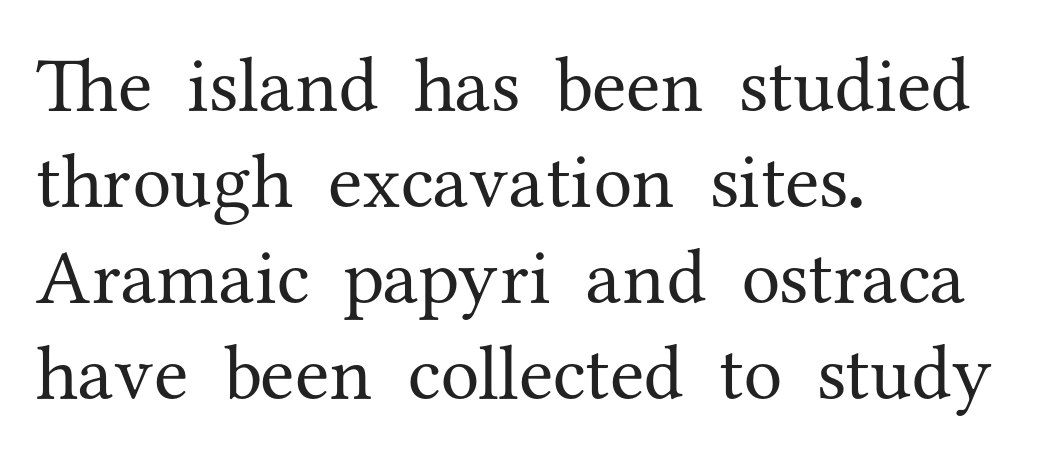
Q: Is the text bold? A: No.
Q: Is the text italic (slanted)? A: No, it is upright.
Q: Is the typeface a serif or a sans-serif typeface? A: Serif.
Q: Is the text underlined? A: No.
Q: How is the paragraph aligned? A: Left-aligned.
Q: Is the spacing between letters normal or unusually wide? A: Normal.
Q: Width (condensed, normal, or wide)? A: Normal.
Q: Stroke contrast? A: Medium.
Q: x-height? A: Medium.
Q: Monospaced? A: No.
